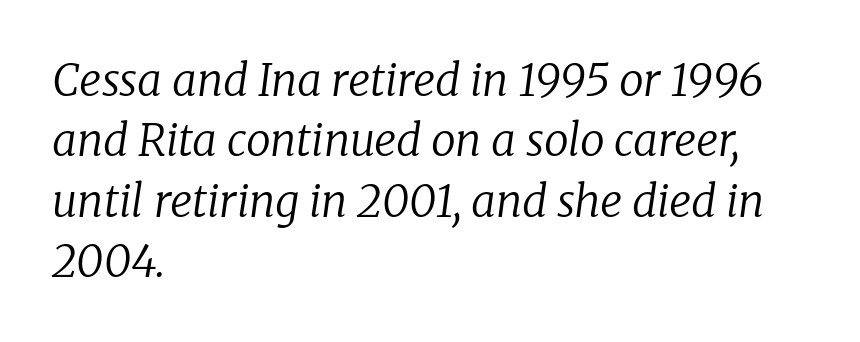
Every character sits at an angle, as italics do. The letters advance in unequal steps, a hallmark of proportional type. Underline: absent. How would I describe the line gaps? Plain and ordinary. Default kerning and tracking; the words read as compact shapes.
